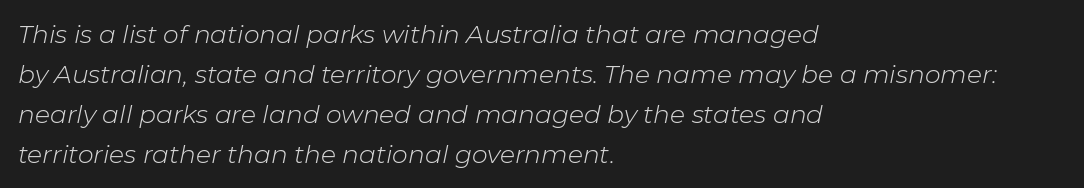
The image shows 25 px text type, italic (leaning right); set left-aligned, normal line spacing (1.6x), normal letter spacing, not underlined.
